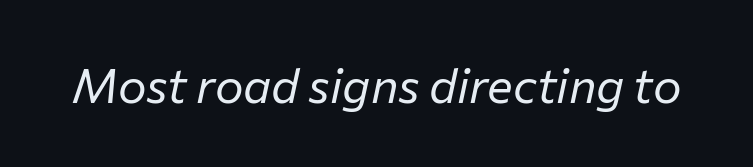
Q: Is the text bold? A: No.
Q: Is the text italic (slanted)? A: Yes, it leans right by about 12 degrees.
Q: Is the text underlined? A: No.
Q: Is the spacing between letters normal or unusually wide? A: Normal.
Q: Width (condensed, normal, or wide)? A: Normal.
Q: Stroke contrast? A: Low.
Q: x-height? A: Medium.
Q: Monospaced? A: No.
